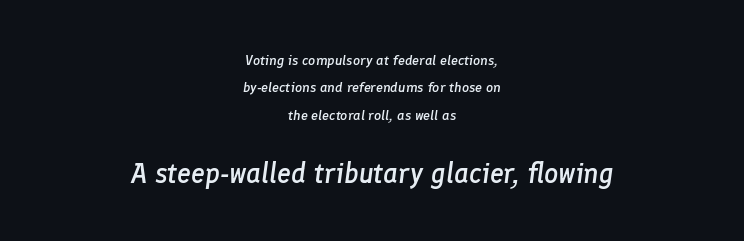
{"italic": "yes", "lean": "right", "slant_degrees": 8, "bold": "semi", "weight": "semibold", "width": "normal", "stroke_contrast": "low", "x_height": "medium", "monospaced": "no", "underline": "no", "align": "center", "line_spacing": "loose", "line_spacing_ratio": 1.96, "letter_spacing": "normal", "letter_spacing_em": 0.0, "larger_block": "second", "size_ratio": 2.0, "glyph_px": 28}
